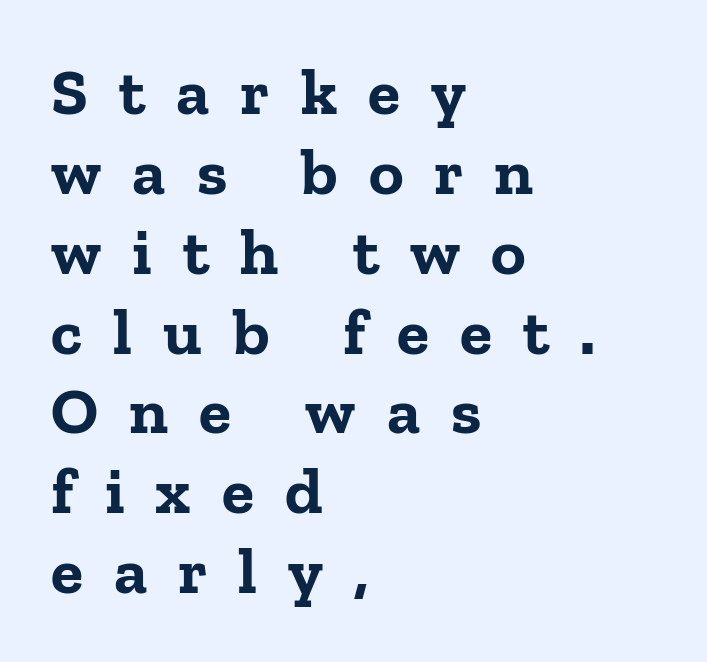
The image shows 66 px bold serif type, upright; set left-aligned, line spacing 1.21x, unusually wide letter spacing (+0.47 em), not underlined; low stroke contrast and a medium x-height.
